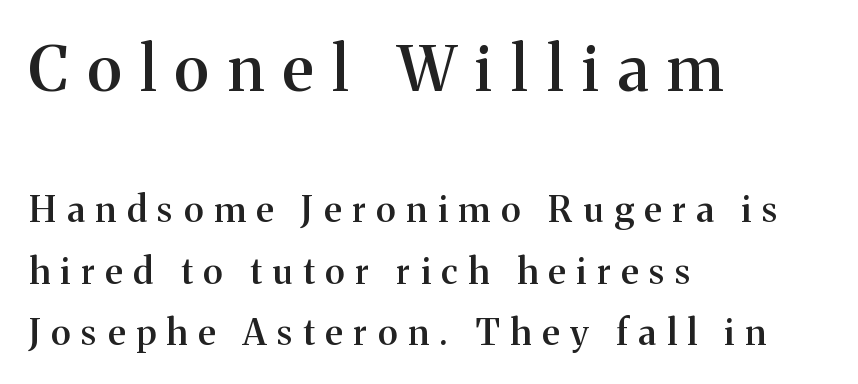
The image shows 63 px semibold serif type, upright; set left-aligned, normal line spacing (1.7x), unusually wide letter spacing (+0.3 em), not underlined; the first (top) block is 1.75x larger; medium stroke contrast and a medium x-height.
